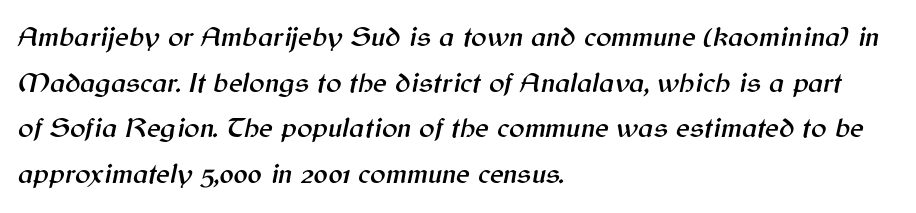
The image shows 29 px text type, italic (leaning right); set left-aligned, normal line spacing (1.57x), normal letter spacing, not underlined; medium stroke contrast and a medium x-height.
